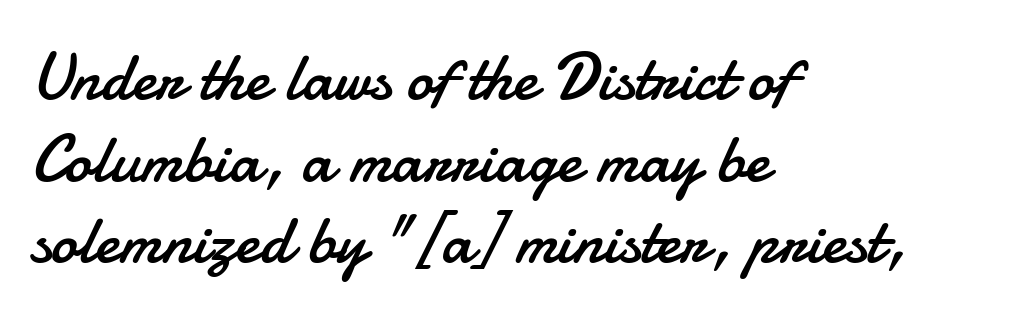
{"serif": "no", "bold": "no", "weight": "regular", "width": "normal", "stroke_contrast": "low", "x_height": "small", "monospaced": "no", "underline": "no", "align": "left", "line_spacing_ratio": 1.22, "letter_spacing": "normal", "letter_spacing_em": 0.0, "glyph_px": 67}
